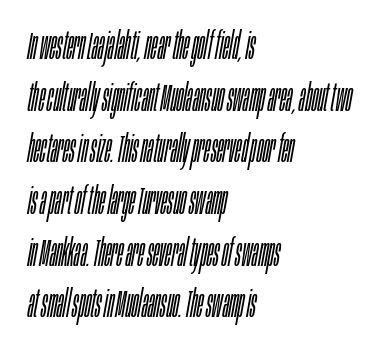
The image shows 38 px light, condensed type, italic (leaning right); set left-aligned, normal line spacing (1.36x), normal letter spacing, not underlined; low stroke contrast and a large x-height.
